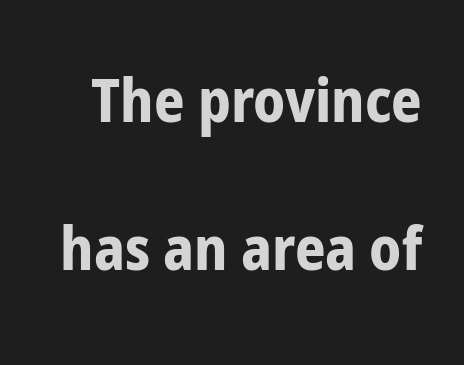
The horizontal fit of the characters is conventional and even. As a designer I'd log this as weight 700, bold. The glyphs in this specimen are sans serif. This rendering features lettering with no underline. The line-height multiplier appears high, well above default. Characters remain perfectly vertical along every line.
